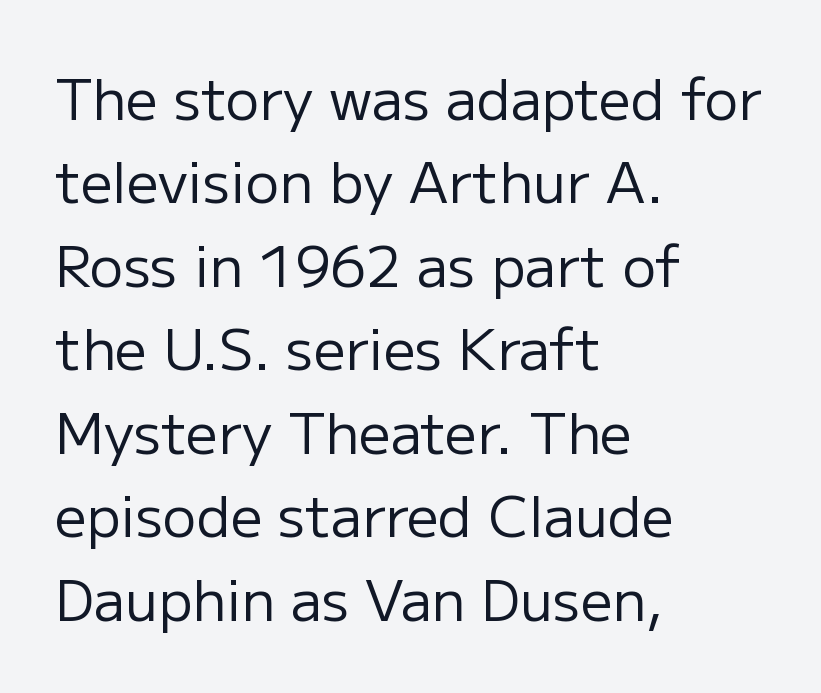
Q: Is the text bold? A: No.
Q: Is the text italic (slanted)? A: No, it is upright.
Q: Is the typeface a serif or a sans-serif typeface? A: Sans-serif.
Q: Is the text underlined? A: No.
Q: How is the paragraph aligned? A: Left-aligned.
Q: Is the spacing between letters normal or unusually wide? A: Normal.
Q: Is the spacing between lines tight, normal or loose? A: Normal.
Q: Width (condensed, normal, or wide)? A: Normal.
Q: Stroke contrast? A: Low.
Q: x-height? A: Medium.
Q: Monospaced? A: No.
